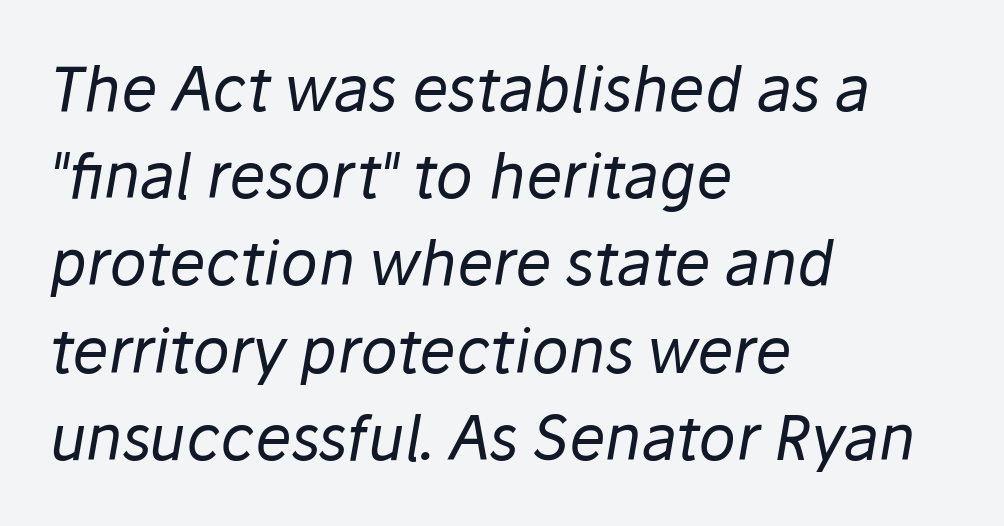
The image shows 61 px regular-weight type, italic (leaning right); set left-aligned, normal line spacing (1.43x), normal letter spacing, not underlined; low stroke contrast and a medium x-height.
